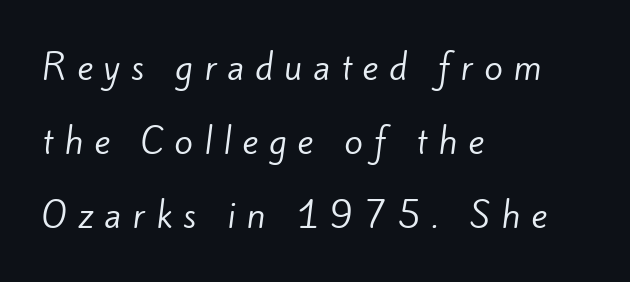
Proportional: the letters do not fall into vertical columns. These glyphs show unthickened strokes, regular width or finer. Notice the wide empty band between every row — that's loose leading. The tracking jumps out immediately: characters are airy and widely separated. In CSS terms this would be text-align: left. The zone under the glyphs is completely vacant.
